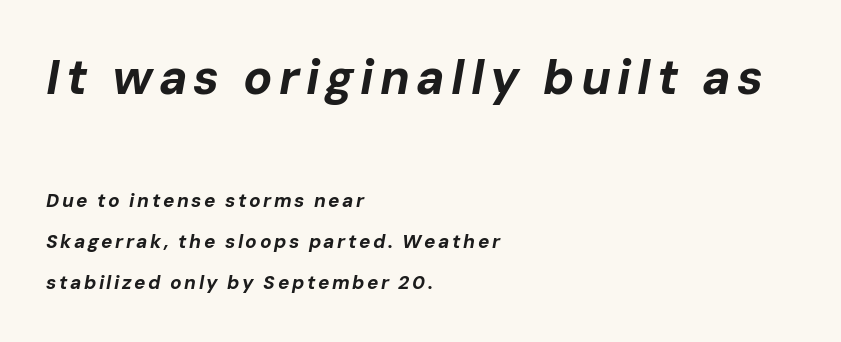
The image shows 48 px bold type, italic (leaning right); set left-aligned, loose line spacing (2.16x), not underlined; the first (top) block is 2.53x larger; low stroke contrast and a medium x-height.
